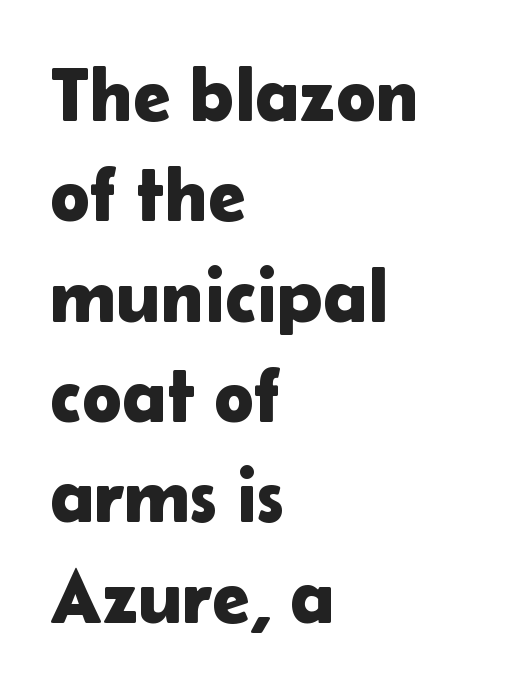
{"serif": "no", "italic": "no", "width": "normal", "stroke_contrast": "low", "x_height": "medium", "monospaced": "no", "underline": "no", "align": "left", "line_spacing": "normal", "line_spacing_ratio": 1.32, "letter_spacing": "normal", "letter_spacing_em": 0.0, "glyph_px": 76}
